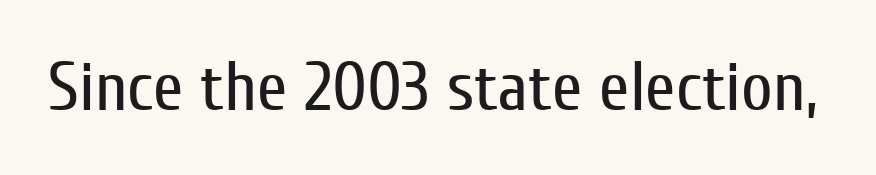
Q: Is the text bold? A: No.
Q: Is the text italic (slanted)? A: No, it is upright.
Q: Is the typeface a serif or a sans-serif typeface? A: Sans-serif.
Q: Is the text underlined? A: No.
Q: Is the spacing between letters normal or unusually wide? A: Normal.
Q: Width (condensed, normal, or wide)? A: Condensed.
Q: Stroke contrast? A: Low.
Q: x-height? A: Medium.
Q: Monospaced? A: No.
